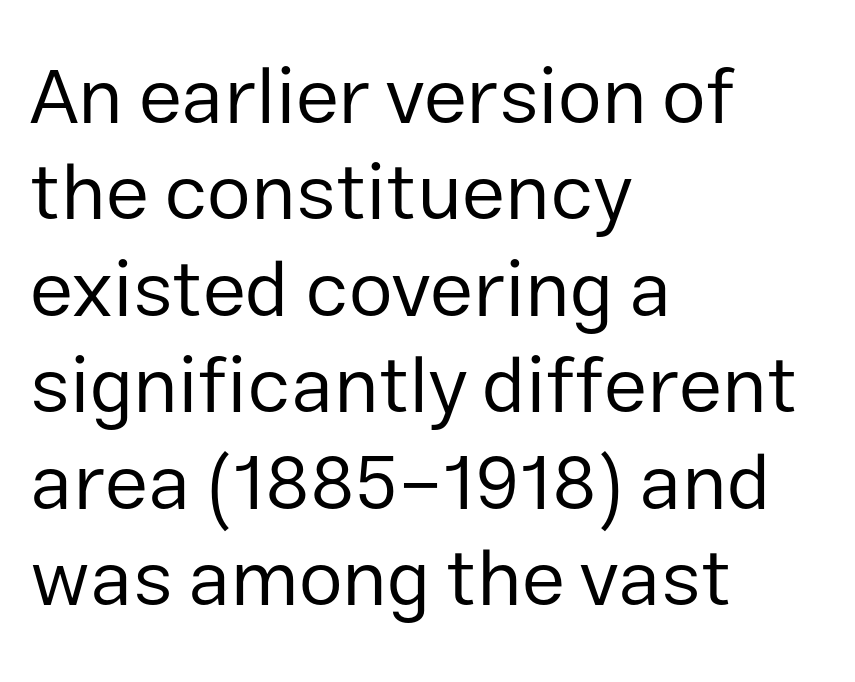
Q: Is the text bold? A: No.
Q: Is the text italic (slanted)? A: No, it is upright.
Q: Is the typeface a serif or a sans-serif typeface? A: Sans-serif.
Q: Is the text underlined? A: No.
Q: How is the paragraph aligned? A: Left-aligned.
Q: Is the spacing between letters normal or unusually wide? A: Normal.
Q: Width (condensed, normal, or wide)? A: Normal.
Q: Stroke contrast? A: Low.
Q: x-height? A: Medium.
Q: Monospaced? A: No.
